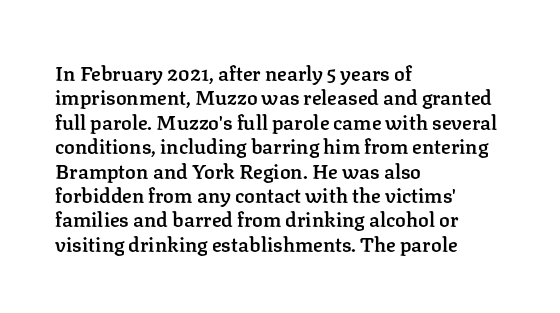
The image shows 20 px text type, upright; set left-aligned, line spacing 1.22x, normal letter spacing, not underlined.
